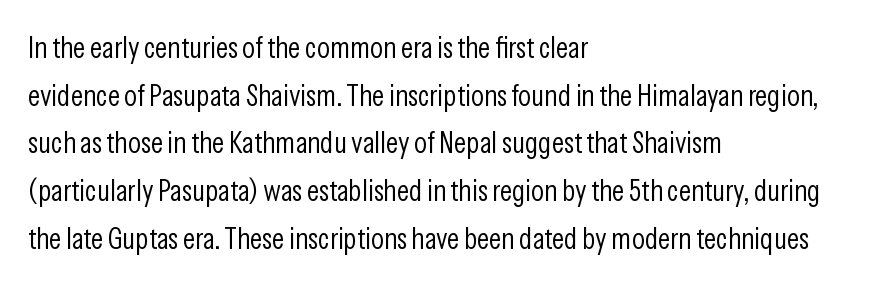
Q: Is the text bold? A: No.
Q: Is the text italic (slanted)? A: No, it is upright.
Q: Is the typeface a serif or a sans-serif typeface? A: Sans-serif.
Q: Is the text underlined? A: No.
Q: How is the paragraph aligned? A: Left-aligned.
Q: Is the spacing between letters normal or unusually wide? A: Normal.
Q: Is the spacing between lines tight, normal or loose? A: Normal.
Q: Width (condensed, normal, or wide)? A: Condensed.
Q: Stroke contrast? A: Low.
Q: x-height? A: Medium.
Q: Monospaced? A: No.
